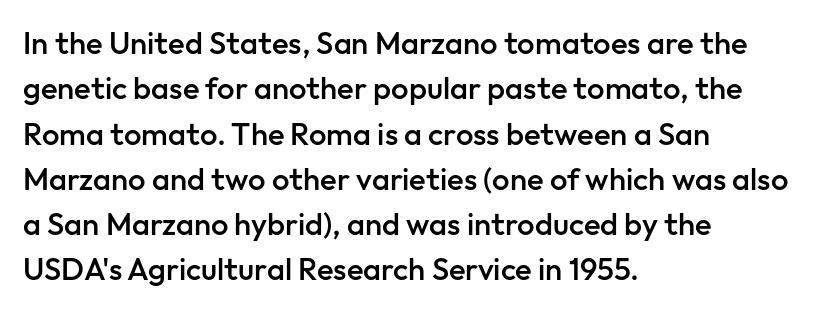
Successive baselines arrive at the customary interval. Is there any slant? The stems are plumb. Decoration check: the copy has no underline. Serif or sans? Sans — the stroke terminals are bare. A typesetter would call this zero additional tracking.
